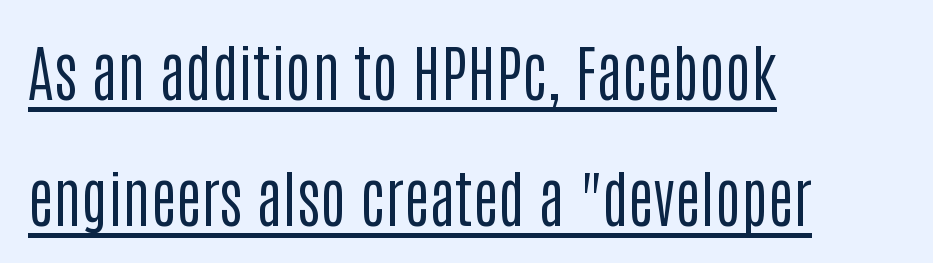
Q: Is the text bold? A: No.
Q: Is the text italic (slanted)? A: No, it is upright.
Q: Is the typeface a serif or a sans-serif typeface? A: Sans-serif.
Q: Is the text underlined? A: Yes.
Q: How is the paragraph aligned? A: Left-aligned.
Q: Is the spacing between letters normal or unusually wide? A: Normal.
Q: Is the spacing between lines tight, normal or loose? A: Loose.
Q: Width (condensed, normal, or wide)? A: Condensed.
Q: Stroke contrast? A: Low.
Q: x-height? A: Large.
Q: Monospaced? A: No.
